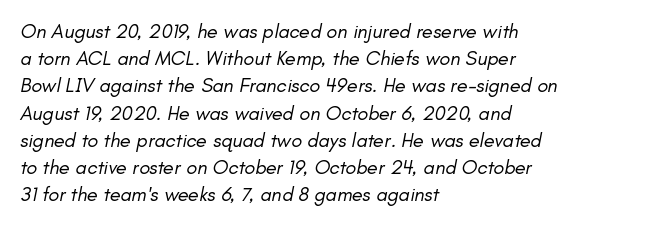
The image shows 20 px text type, italic (leaning right); set left-aligned, normal line spacing (1.36x), normal letter spacing, not underlined.
